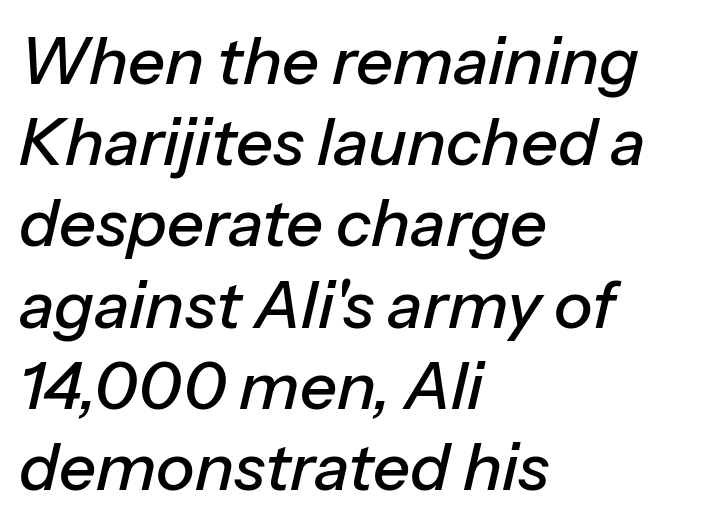
Plain, unruled lines of type. Typeset ragged right — the left edge is the straight one. Characters are canted at an angle relative to the baseline's perpendicular. The rows are spaced the way most documents space them. The face used here is proportionally spaced, like ordinary book or web type. Short note: letters normally spaced.
